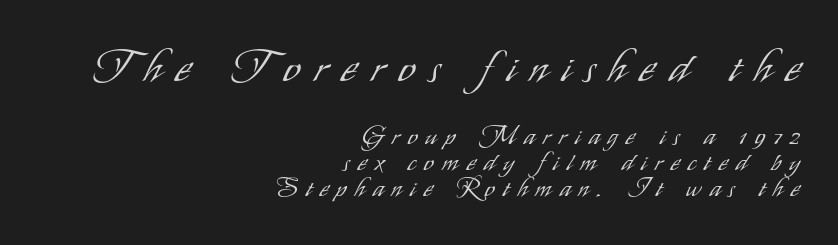
Q: Is the text bold? A: No.
Q: Is the text italic (slanted)? A: Yes.
Q: Is the typeface a serif or a sans-serif typeface? A: Sans-serif.
Q: Is the text underlined? A: No.
Q: How is the paragraph aligned? A: Right-aligned.
Q: Is the spacing between letters normal or unusually wide? A: Unusually wide.
Q: Is the spacing between lines tight, normal or loose? A: Tight.
Q: Which block of text is set in a larger size, the first (top) or the second (bottom)? A: The first (top) one.
Q: Width (condensed, normal, or wide)? A: Condensed.
Q: Stroke contrast? A: Low.
Q: x-height? A: Small.
Q: Monospaced? A: No.
